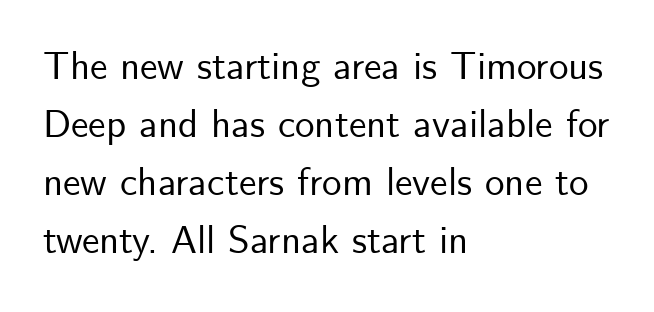
Q: Is the text italic (slanted)? A: No, it is upright.
Q: Is the typeface a serif or a sans-serif typeface? A: Sans-serif.
Q: Is the text underlined? A: No.
Q: How is the paragraph aligned? A: Left-aligned.
Q: Is the spacing between letters normal or unusually wide? A: Normal.
Q: Is the spacing between lines tight, normal or loose? A: Normal.
Q: Width (condensed, normal, or wide)? A: Normal.
Q: Stroke contrast? A: Low.
Q: x-height? A: Small.
Q: Monospaced? A: No.
